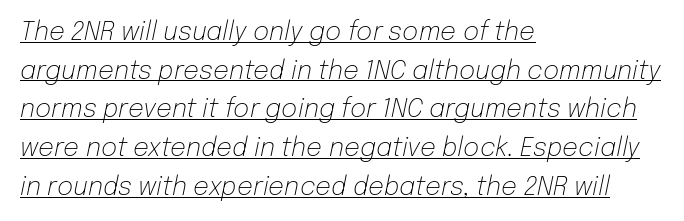
The image shows 25 px text type, italic (leaning right); set left-aligned, normal line spacing (1.55x), normal letter spacing, underlined.
